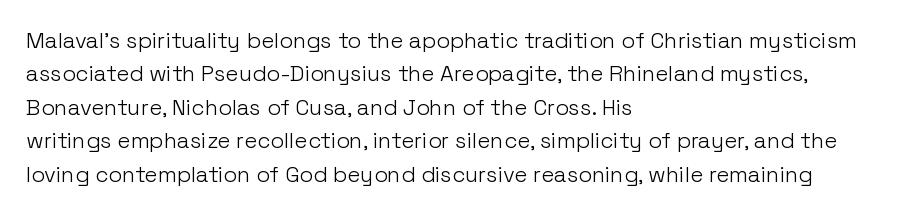
Summary of vertical rhythm: regular, with standard interline spacing. No extra ink here — the face is not bold. Quick note: not italic, upright. Horizontal alignment here is leftward, the default for most running prose.
